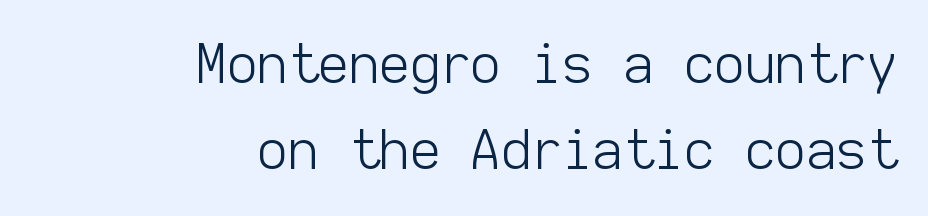
{"serif": "no", "italic": "no", "bold": "no", "weight": "light", "width": "normal", "stroke_contrast": "low", "x_height": "medium", "monospaced": "yes", "underline": "no", "align": "right", "line_spacing": "normal", "line_spacing_ratio": 1.63, "letter_spacing": "normal", "letter_spacing_em": 0.0, "glyph_px": 53}
